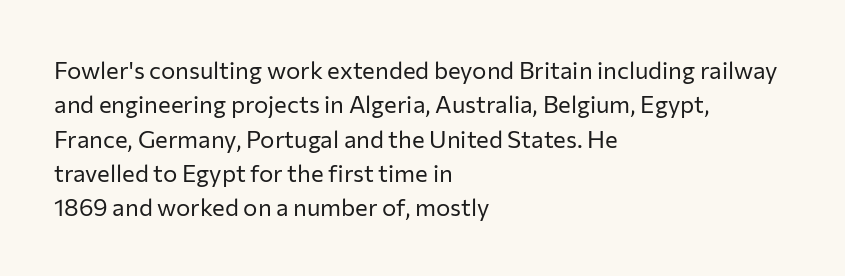
{"italic": "no", "bold": "no", "underline": "no", "align": "left", "line_spacing": "normal", "line_spacing_ratio": 1.43, "letter_spacing": "normal", "letter_spacing_em": 0.0, "glyph_px": 24}
